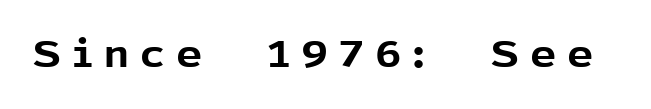
{"serif": "no", "italic": "no", "bold": "yes", "weight": "bold", "width": "normal", "x_height": "medium", "monospaced": "no", "underline": "no", "letter_spacing": "wide", "letter_spacing_em": 0.29, "glyph_px": 37}
